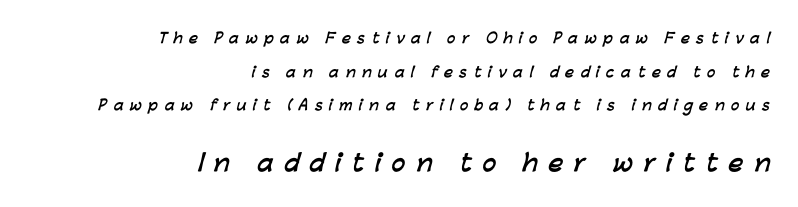
{"bold": "yes", "underline": "no", "align": "right", "line_spacing": "loose", "line_spacing_ratio": 2.4, "letter_spacing": "wide", "letter_spacing_em": 0.46, "larger_block": "second", "size_ratio": 1.64, "glyph_px": 23}
